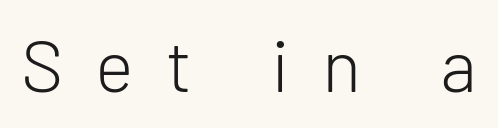
{"serif": "no", "italic": "no", "bold": "no", "weight": "light", "width": "normal", "stroke_contrast": "low", "x_height": "medium", "monospaced": "no", "underline": "no", "letter_spacing": "wide", "letter_spacing_em": 0.44, "glyph_px": 73}
